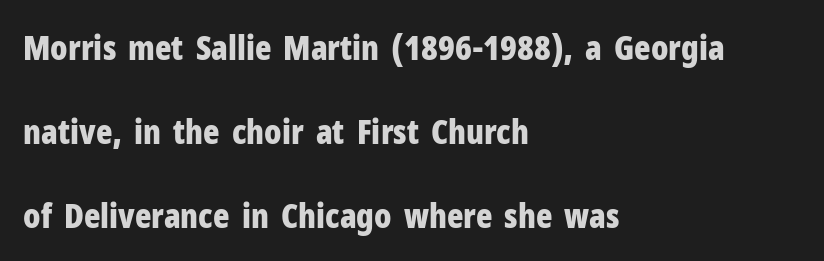
{"serif": "no", "italic": "no", "bold": "yes", "weight": "bold", "width": "condensed", "stroke_contrast": "low", "x_height": "medium", "monospaced": "no", "underline": "no", "align": "left", "line_spacing": "loose", "line_spacing_ratio": 2.47, "letter_spacing": "normal", "letter_spacing_em": 0.0, "glyph_px": 34}
